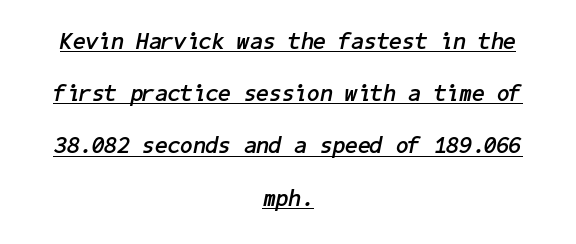
Q: Is the text bold? A: Yes.
Q: Is the text italic (slanted)? A: Yes, it leans right by about 11 degrees.
Q: Is the text underlined? A: Yes.
Q: How is the paragraph aligned? A: Centered.
Q: Is the spacing between letters normal or unusually wide? A: Normal.
Q: Is the spacing between lines tight, normal or loose? A: Loose.
